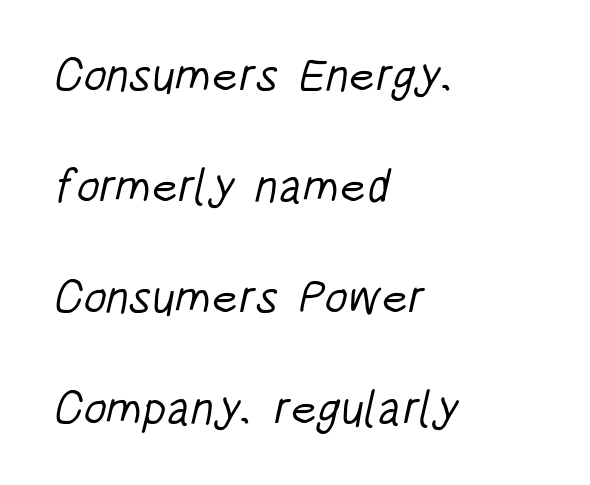
{"serif": "no", "bold": "no", "weight": "light", "width": "condensed", "stroke_contrast": "low", "x_height": "large", "monospaced": "no", "underline": "no", "align": "left", "line_spacing": "loose", "line_spacing_ratio": 2.36, "letter_spacing": "normal", "letter_spacing_em": 0.0, "glyph_px": 47}
